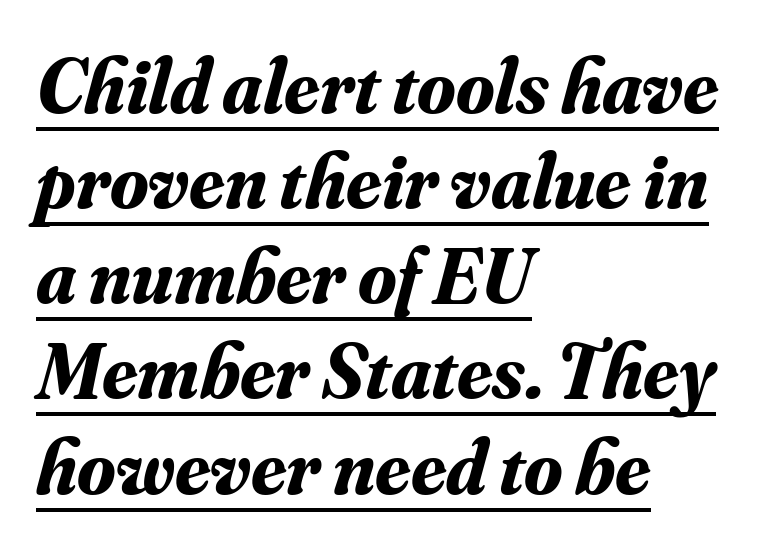
Q: Is the text bold? A: Yes.
Q: Is the text italic (slanted)? A: Yes, it leans right by about 16 degrees.
Q: Is the typeface a serif or a sans-serif typeface? A: Serif.
Q: Is the text underlined? A: Yes.
Q: How is the paragraph aligned? A: Left-aligned.
Q: Is the spacing between letters normal or unusually wide? A: Normal.
Q: Width (condensed, normal, or wide)? A: Normal.
Q: Stroke contrast? A: Medium.
Q: x-height? A: Small.
Q: Monospaced? A: No.
